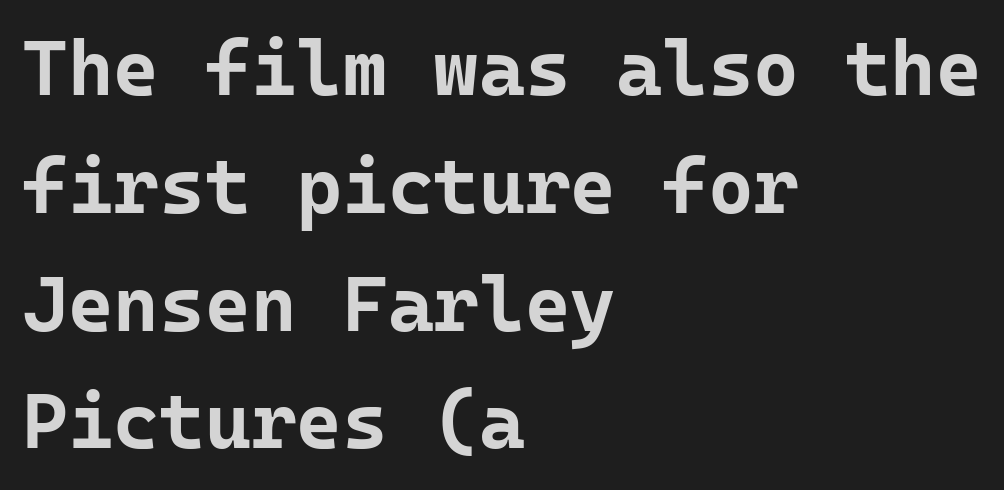
This rendering uses left alignment, leaving the right contour irregular. Tracking here is standard; glyphs follow each other at the usual distance. This is sans-serif lettering, the kind often seen on screens and signage. The rendering uses typewriter-style spacing with identical character cells. Heavy, bold letterforms. A typesetter would mark this as roman, not italic.
